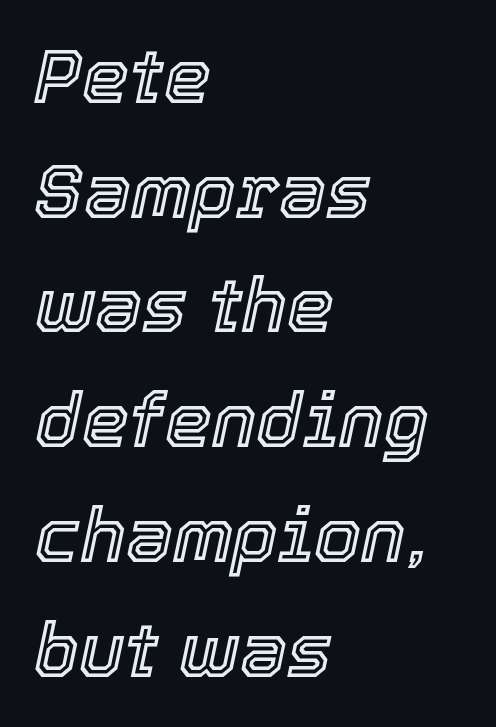
The image shows 75 px text type, italic (leaning right); set left-aligned, normal line spacing (1.53x), normal letter spacing, not underlined; a medium x-height.
